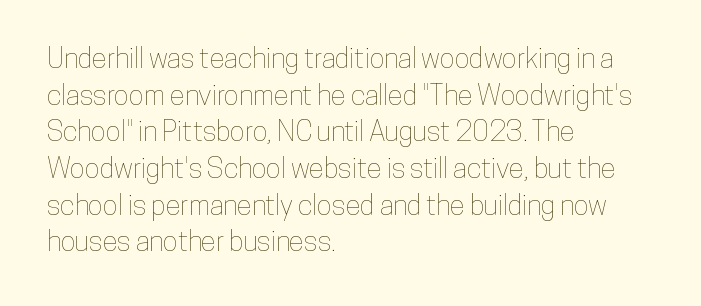
Q: Is the text italic (slanted)? A: No, it is upright.
Q: Is the text underlined? A: No.
Q: How is the paragraph aligned? A: Left-aligned.
Q: Is the spacing between letters normal or unusually wide? A: Normal.
Q: Is the spacing between lines tight, normal or loose? A: Normal.
Q: Width (condensed, normal, or wide)? A: Condensed.
Q: Stroke contrast? A: Low.
Q: x-height? A: Medium.
Q: Monospaced? A: No.
